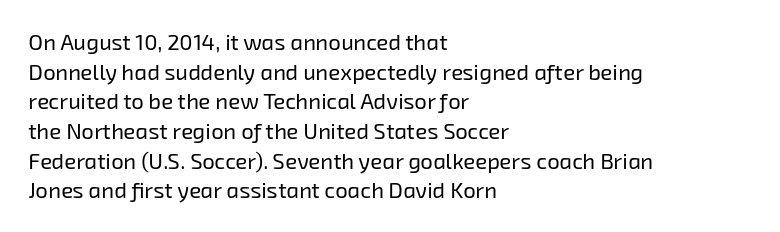
{"bold": "no", "underline": "no", "align": "left", "line_spacing": "normal", "line_spacing_ratio": 1.35, "letter_spacing": "normal", "letter_spacing_em": 0.0, "glyph_px": 22}
